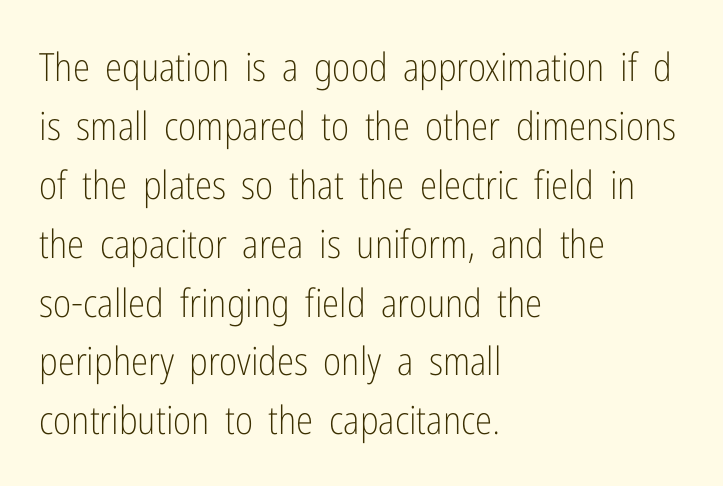
Q: Is the text bold? A: No.
Q: Is the text italic (slanted)? A: No, it is upright.
Q: Is the typeface a serif or a sans-serif typeface? A: Sans-serif.
Q: Is the text underlined? A: No.
Q: How is the paragraph aligned? A: Left-aligned.
Q: Is the spacing between letters normal or unusually wide? A: Normal.
Q: Is the spacing between lines tight, normal or loose? A: Normal.
Q: Width (condensed, normal, or wide)? A: Condensed.
Q: Stroke contrast? A: Low.
Q: x-height? A: Medium.
Q: Monospaced? A: No.
